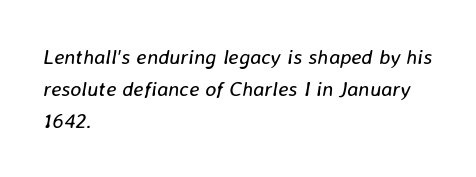
The image shows 21 px text type, italic (leaning right); set left-aligned, normal line spacing (1.52x), normal letter spacing, not underlined.
